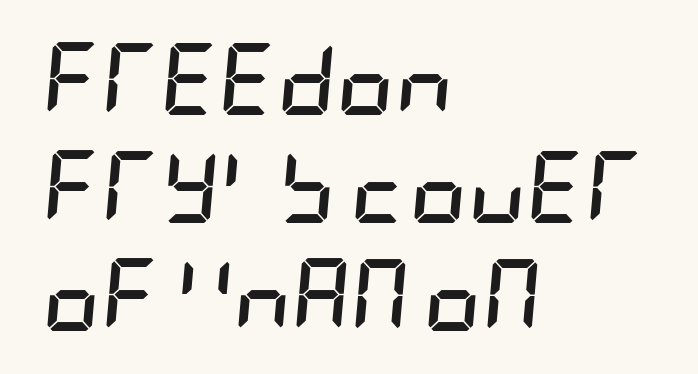
The image shows 72 px semibold, condensed type, italic (leaning right); set left-aligned, normal line spacing (1.5x), normal letter spacing, not underlined; low stroke contrast and a large x-height.
